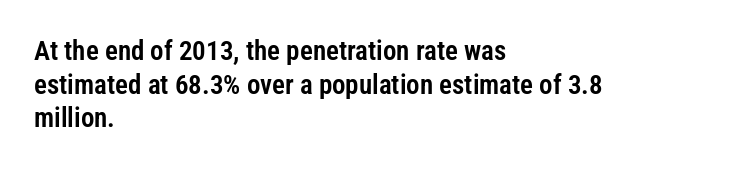
The image shows 27 px text type, upright; set left-aligned, normal line spacing (1.25x), normal letter spacing, not underlined.
